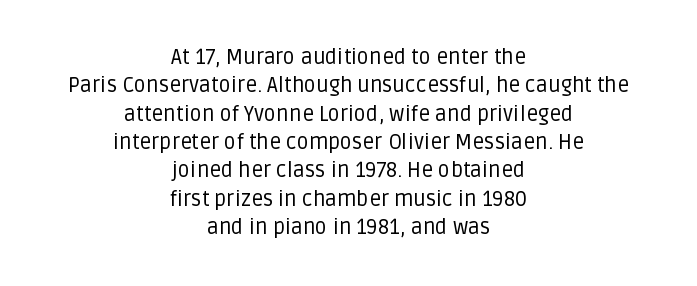
The image shows 21 px text type, upright; set centered, normal line spacing (1.35x), normal letter spacing, not underlined.
